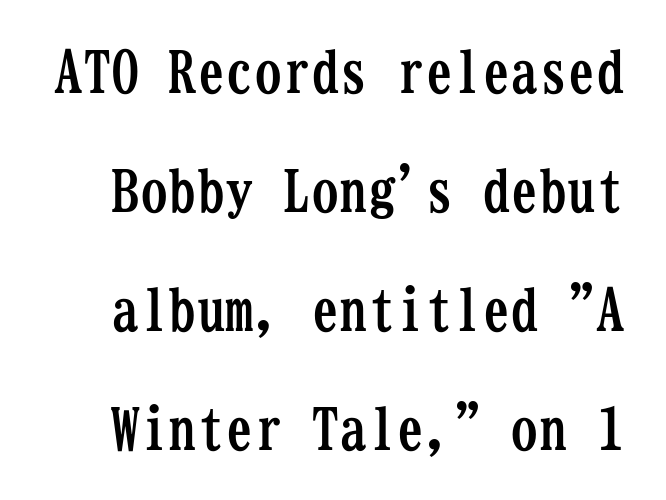
Q: Is the text bold? A: Yes.
Q: Is the text italic (slanted)? A: No, it is upright.
Q: Is the typeface a serif or a sans-serif typeface? A: Serif.
Q: Is the text underlined? A: No.
Q: Is the spacing between letters normal or unusually wide? A: Normal.
Q: Is the spacing between lines tight, normal or loose? A: Loose.
Q: Width (condensed, normal, or wide)? A: Condensed.
Q: Stroke contrast? A: Low.
Q: x-height? A: Medium.
Q: Monospaced? A: Yes.
